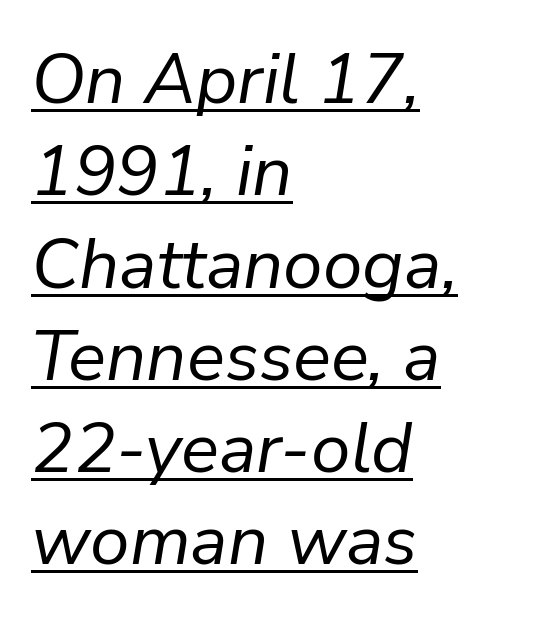
Q: Is the text bold? A: No.
Q: Is the text italic (slanted)? A: Yes, it leans right by about 9 degrees.
Q: Is the text underlined? A: Yes.
Q: How is the paragraph aligned? A: Left-aligned.
Q: Is the spacing between letters normal or unusually wide? A: Normal.
Q: Is the spacing between lines tight, normal or loose? A: Normal.
Q: Width (condensed, normal, or wide)? A: Normal.
Q: Stroke contrast? A: Low.
Q: x-height? A: Medium.
Q: Monospaced? A: No.
